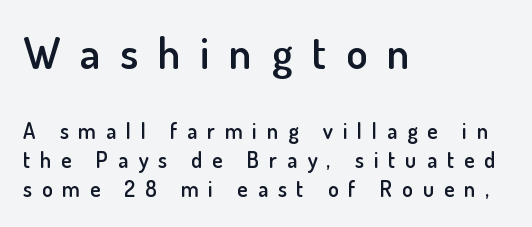
Q: Is the text bold? A: Semi-bold.
Q: Is the text italic (slanted)? A: No, it is upright.
Q: Is the typeface a serif or a sans-serif typeface? A: Sans-serif.
Q: Is the text underlined? A: No.
Q: How is the paragraph aligned? A: Left-aligned.
Q: Is the spacing between letters normal or unusually wide? A: Unusually wide.
Q: Is the spacing between lines tight, normal or loose? A: Normal.
Q: Which block of text is set in a larger size, the first (top) or the second (bottom)? A: The first (top) one.
Q: Width (condensed, normal, or wide)? A: Normal.
Q: Stroke contrast? A: Low.
Q: x-height? A: Small.
Q: Monospaced? A: No.
